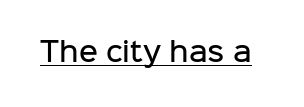
{"italic": "no", "bold": "semi", "underline": "yes", "letter_spacing": "normal", "letter_spacing_em": 0.0, "glyph_px": 26}
